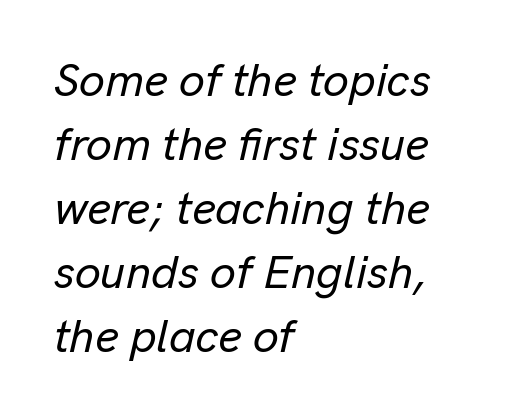
The image shows 46 px text type, italic (leaning right); set left-aligned, normal line spacing (1.39x), normal letter spacing, not underlined; low stroke contrast and a medium x-height.
